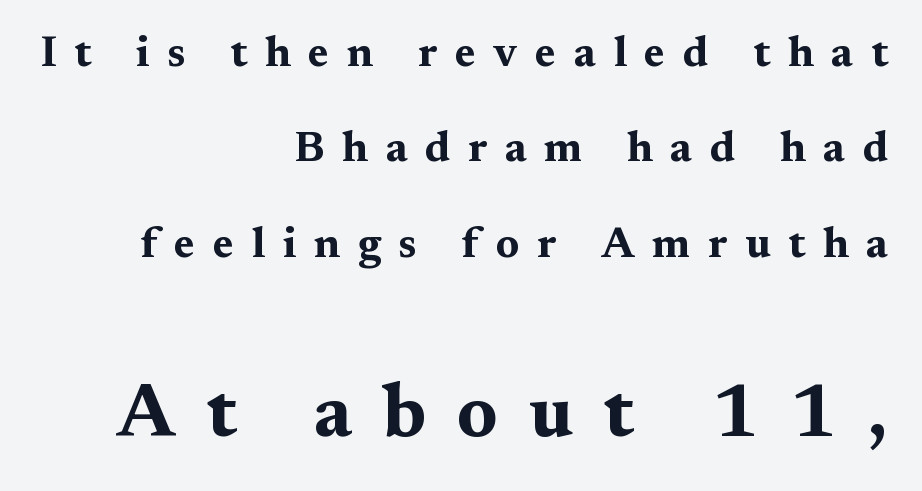
What stands out about the letter spacing? Its width — letters are far apart. Which chunk is bigger? The second one — the bottom block dwarfs the top. Which margin do the lines hug? The right one — the left edge is uneven. You'd pick this weight for a headline — it's a proper bold.
